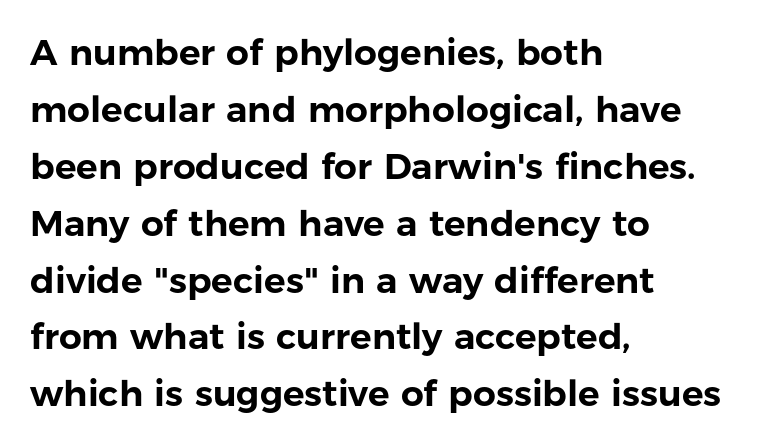
Q: Is the text italic (slanted)? A: No, it is upright.
Q: Is the typeface a serif or a sans-serif typeface? A: Sans-serif.
Q: Is the text underlined? A: No.
Q: How is the paragraph aligned? A: Left-aligned.
Q: Is the spacing between letters normal or unusually wide? A: Normal.
Q: Is the spacing between lines tight, normal or loose? A: Normal.
Q: Width (condensed, normal, or wide)? A: Normal.
Q: Stroke contrast? A: Low.
Q: x-height? A: Medium.
Q: Monospaced? A: No.
